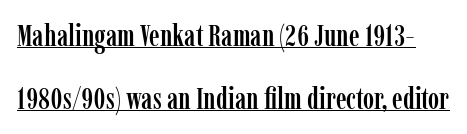
Q: Is the text italic (slanted)? A: No, it is upright.
Q: Is the typeface a serif or a sans-serif typeface? A: Serif.
Q: Is the text underlined? A: Yes.
Q: Is the spacing between letters normal or unusually wide? A: Normal.
Q: Is the spacing between lines tight, normal or loose? A: Loose.
Q: Width (condensed, normal, or wide)? A: Condensed.
Q: Stroke contrast? A: Low.
Q: x-height? A: Medium.
Q: Monospaced? A: No.
